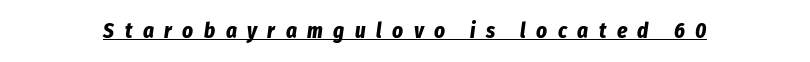
Pretty heavy lettering here — definitely bold. The sample's only ornament is a line tracing under the words. Between one letter and the next there's a generous, obvious gap. Notice how the stems are inclined rather than vertical — that's the hallmark of italics.
